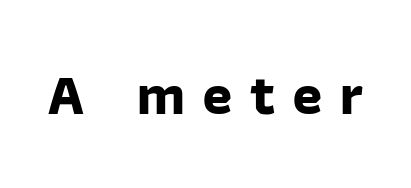
Q: Is the text bold? A: Yes.
Q: Is the typeface a serif or a sans-serif typeface? A: Sans-serif.
Q: Is the text underlined? A: No.
Q: Is the spacing between letters normal or unusually wide? A: Unusually wide.
Q: Width (condensed, normal, or wide)? A: Normal.
Q: Stroke contrast? A: Low.
Q: x-height? A: Medium.
Q: Monospaced? A: No.
